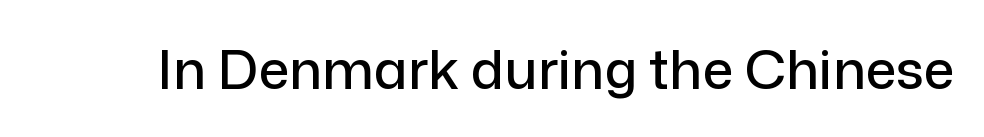
{"serif": "no", "italic": "no", "width": "normal", "stroke_contrast": "low", "x_height": "medium", "monospaced": "no", "underline": "no", "letter_spacing": "normal", "letter_spacing_em": 0.0, "glyph_px": 54}
